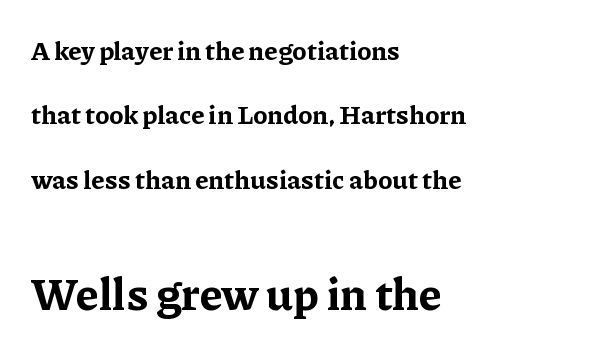
This is serif lettering, the kind often seen in printed books. Do the letters lean? They stand straight. Each new line begins a long way beneath the previous one. The rendering keeps characters at their native spacing. The letters are bold, with thick, heavy strokes.
